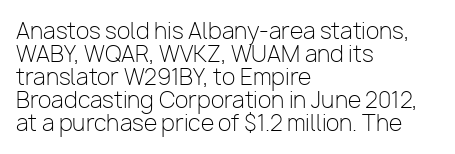
The image shows 22 px text type, upright; set left-aligned, tight line spacing (1.05x), normal letter spacing, not underlined.
